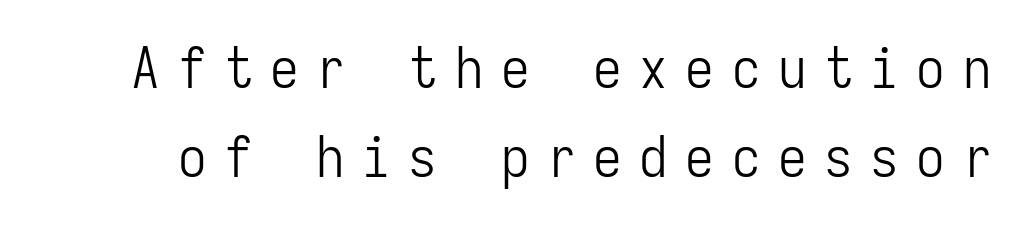
The passage shown stacks its lines at a standard gap. Quick note: not italic, upright. Do the characters align in a grid? Yes, the font is monospaced. Bare-footed words on every line. Between one letter and the next there's a generous, obvious gap.
